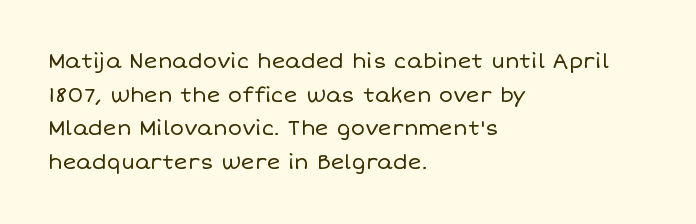
The font's upright variant was chosen for this text. Does the leading feel generous? No, just average. Letters rest on an invisible, unmarked baseline. Heft: none added — not bold. Typeset ragged right — the left edge is the straight one.
